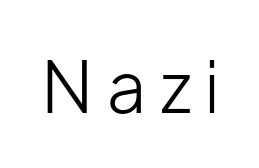
The letters stand straight up with perfectly vertical stems. Classification — sans serif. Rule under the text: the space is simply empty. A typesetter would call this proportional, since set widths differ per character. Vertical stems look standard width or narrower in stroke.
